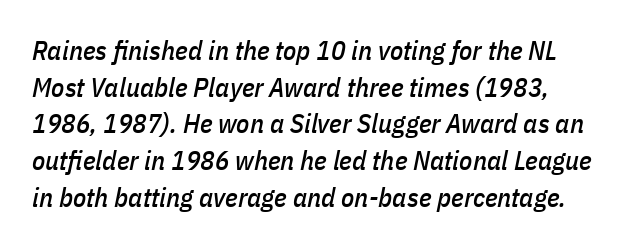
The image shows 27 px text type, italic (leaning right); set normal line spacing (1.36x), normal letter spacing, not underlined.
